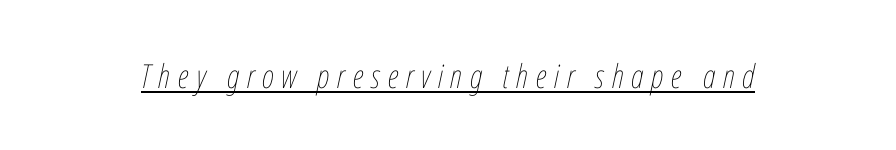
Q: Is the text bold? A: No.
Q: Is the text italic (slanted)? A: Yes, it leans right by about 12 degrees.
Q: Is the text underlined? A: Yes.
Q: Is the spacing between letters normal or unusually wide? A: Unusually wide.
Q: Width (condensed, normal, or wide)? A: Condensed.
Q: Stroke contrast? A: Low.
Q: x-height? A: Medium.
Q: Monospaced? A: No.
